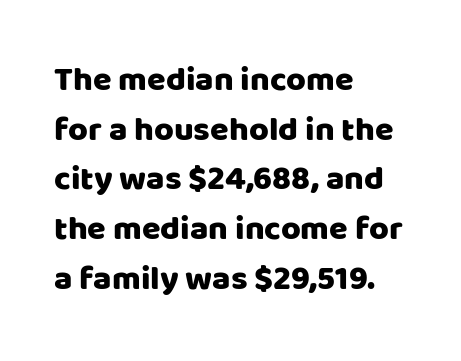
The image shows 34 px sans-serif type, upright; set left-aligned, normal line spacing (1.46x), normal letter spacing, not underlined; low stroke contrast and a large x-height.
